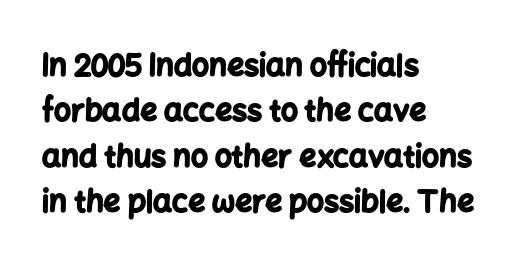
The image shows 30 px bold sans-serif type, upright; set left-aligned, normal line spacing (1.51x), normal letter spacing, not underlined; low stroke contrast and a medium x-height.
